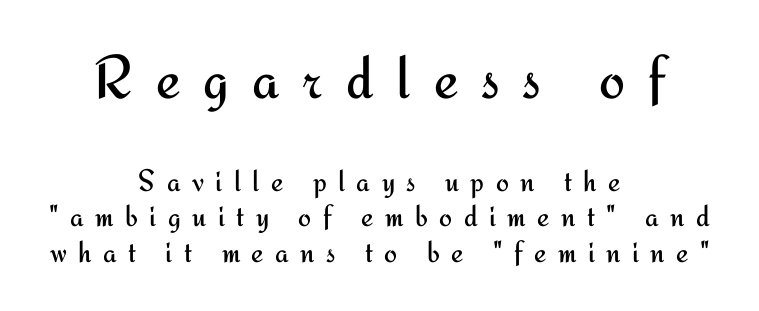
{"serif": "no", "italic": "no", "bold": "no", "weight": "regular", "width": "normal", "stroke_contrast": "medium", "x_height": "small", "monospaced": "no", "underline": "no", "align": "center", "line_spacing_ratio": 1.16, "letter_spacing": "wide", "letter_spacing_em": 0.37, "larger_block": "first", "size_ratio": 2.0, "glyph_px": 62}
